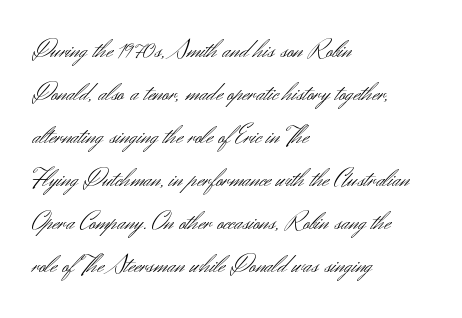
{"bold": "no", "underline": "no", "align": "left", "line_spacing": "normal", "line_spacing_ratio": 1.59, "letter_spacing": "normal", "letter_spacing_em": 0.0, "glyph_px": 27}
